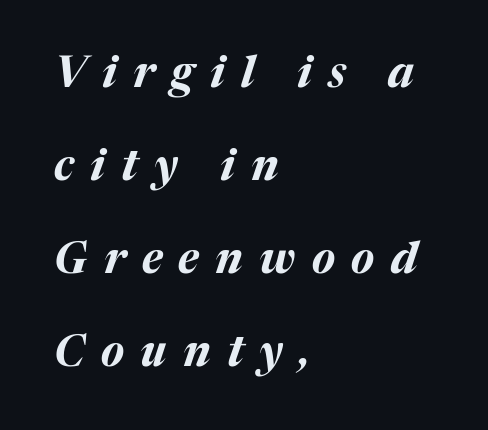
Q: Is the text bold? A: Yes.
Q: Is the text italic (slanted)? A: Yes, it leans right by about 17 degrees.
Q: Is the text underlined? A: No.
Q: How is the paragraph aligned? A: Left-aligned.
Q: Is the spacing between letters normal or unusually wide? A: Unusually wide.
Q: Is the spacing between lines tight, normal or loose? A: Loose.
Q: Width (condensed, normal, or wide)? A: Normal.
Q: Stroke contrast? A: Medium.
Q: x-height? A: Medium.
Q: Monospaced? A: No.
